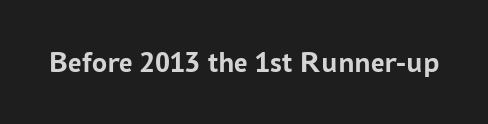
Thick stems and heavy bowls — unmistakably bold. The glyphs in this specimen are sans serif. Underline: absent. No italicization has been applied; the sample stays upright. The face used here is proportionally spaced, like ordinary book or web type. You could call the tracking neutral — neither tight nor loose.
